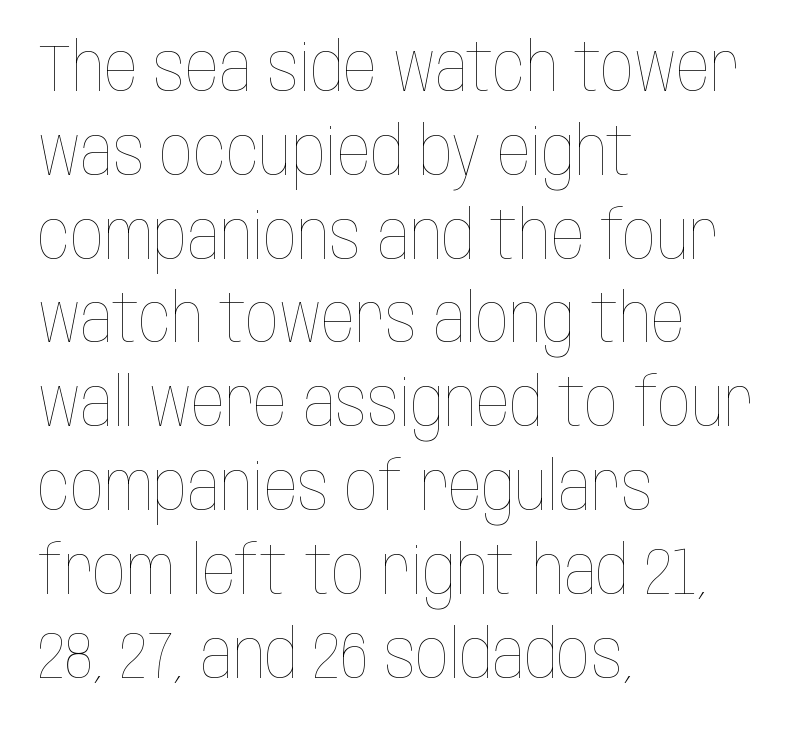
The image shows 66 px thin, condensed type, upright; set left-aligned, normal line spacing (1.27x), normal letter spacing, not underlined; low stroke contrast and a large x-height.
